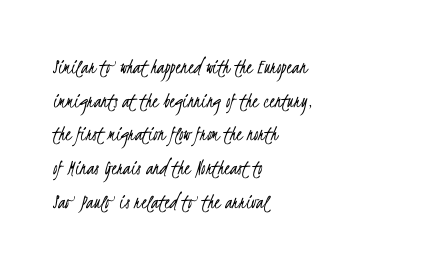
The strokes carry an ordinary text weight at most. Does the copy run flush right? No — it runs flush left. The type is set solid horizontally, with unmodified tracking. Successive baselines arrive at the customary interval. The area under the type is left untouched.
